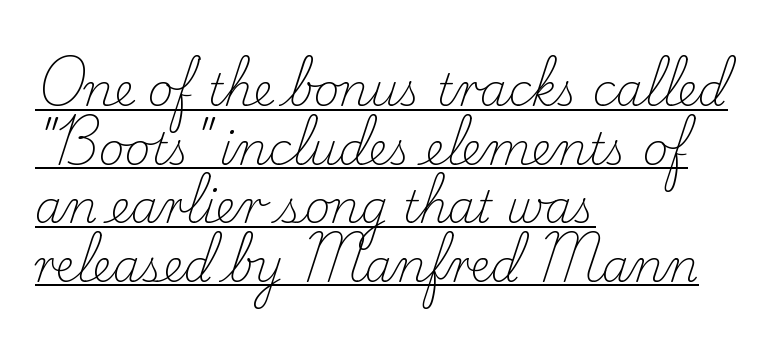
{"serif": "yes", "bold": "no", "weight": "light", "width": "normal", "stroke_contrast": "low", "x_height": "small", "monospaced": "no", "underline": "yes", "align": "left", "line_spacing": "normal", "line_spacing_ratio": 1.33, "letter_spacing": "normal", "letter_spacing_em": 0.0, "glyph_px": 44}
